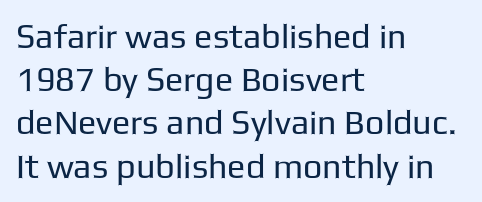
Q: Is the text bold? A: No.
Q: Is the text italic (slanted)? A: No, it is upright.
Q: Is the typeface a serif or a sans-serif typeface? A: Sans-serif.
Q: Is the text underlined? A: No.
Q: How is the paragraph aligned? A: Left-aligned.
Q: Is the spacing between letters normal or unusually wide? A: Normal.
Q: Is the spacing between lines tight, normal or loose? A: Normal.
Q: Width (condensed, normal, or wide)? A: Normal.
Q: Stroke contrast? A: Low.
Q: x-height? A: Medium.
Q: Monospaced? A: No.
